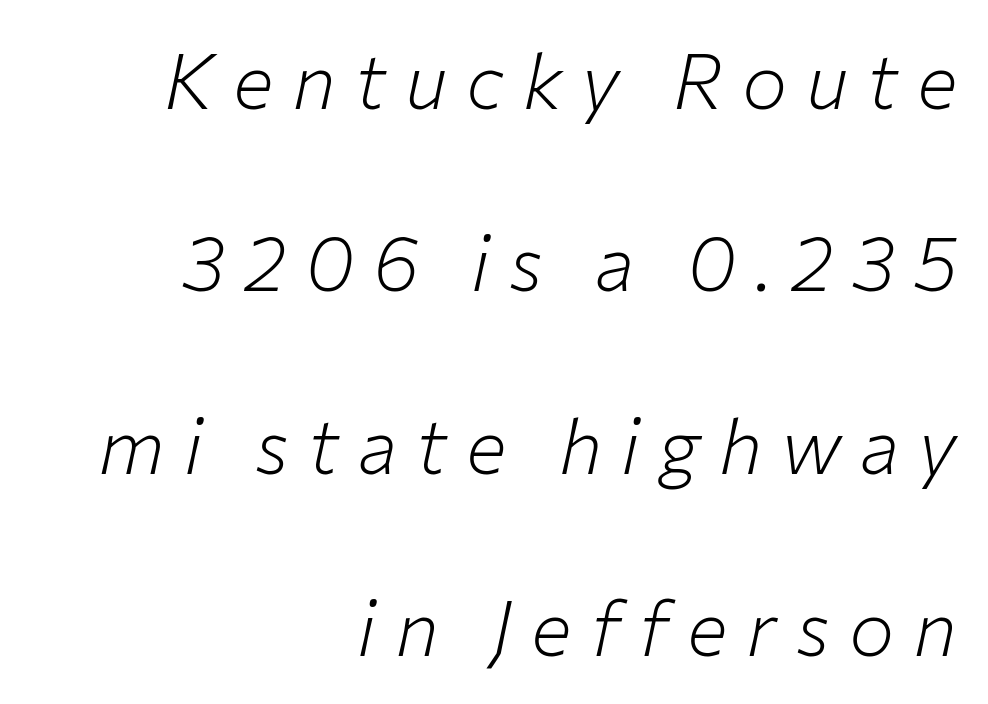
Loose tracking; the words dissolve into strings of separated letters. Stem width sits at or under what a default text font uses. No word sits above an underline. The passage shown is typed in a proportional face where columns would drift. Compared with a flush-left layout, this one pins lines to the opposite, right side. Leading: increased.
